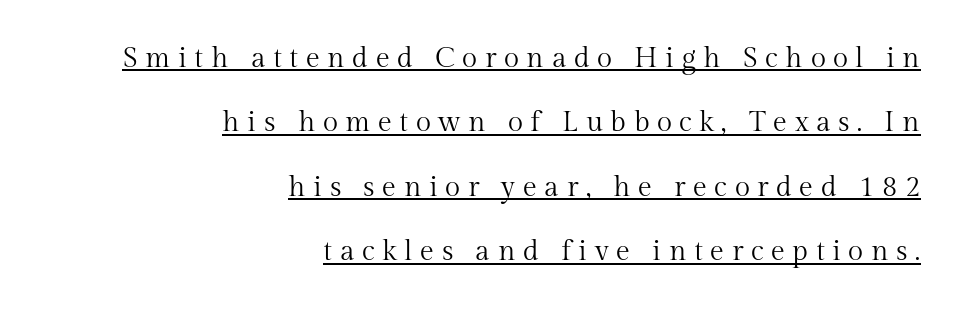
Q: Is the text bold? A: No.
Q: Is the text italic (slanted)? A: No, it is upright.
Q: Is the typeface a serif or a sans-serif typeface? A: Serif.
Q: Is the text underlined? A: Yes.
Q: How is the paragraph aligned? A: Right-aligned.
Q: Is the spacing between letters normal or unusually wide? A: Unusually wide.
Q: Is the spacing between lines tight, normal or loose? A: Loose.
Q: Width (condensed, normal, or wide)? A: Normal.
Q: Stroke contrast? A: Medium.
Q: x-height? A: Medium.
Q: Monospaced? A: No.
